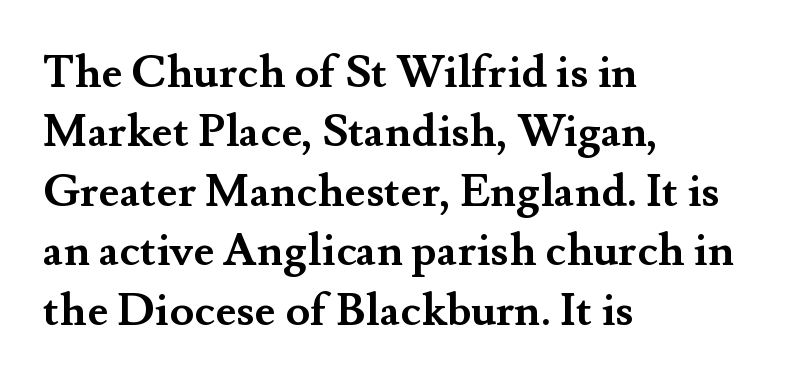
Leading matches the norm, producing a regular column. Lines of text with bare space underneath. The letters stand straight up with perfectly vertical stems. Short note: letters normally spaced.
